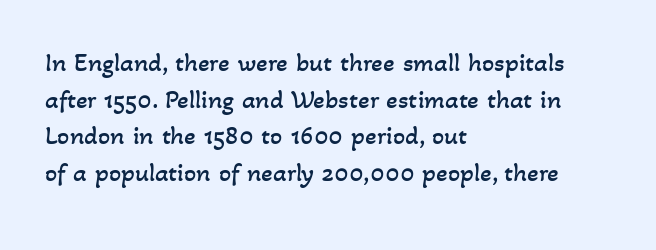
{"bold": "no", "underline": "no", "align": "left", "line_spacing": "normal", "line_spacing_ratio": 1.36, "letter_spacing": "normal", "letter_spacing_em": 0.0, "glyph_px": 27}
